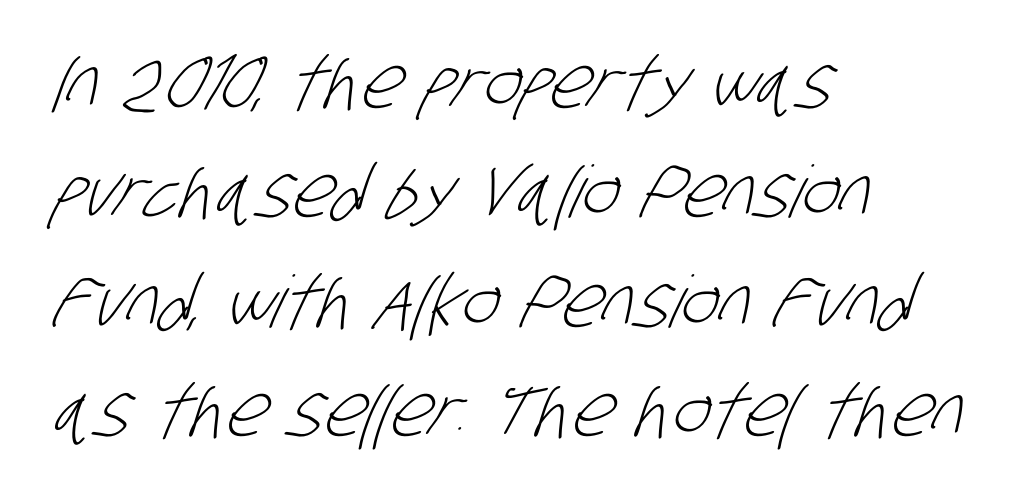
Q: Is the text bold? A: No.
Q: Is the typeface a serif or a sans-serif typeface? A: Sans-serif.
Q: Is the text underlined? A: No.
Q: How is the paragraph aligned? A: Left-aligned.
Q: Is the spacing between letters normal or unusually wide? A: Normal.
Q: Is the spacing between lines tight, normal or loose? A: Normal.
Q: Width (condensed, normal, or wide)? A: Condensed.
Q: Stroke contrast? A: Low.
Q: x-height? A: Large.
Q: Monospaced? A: No.
